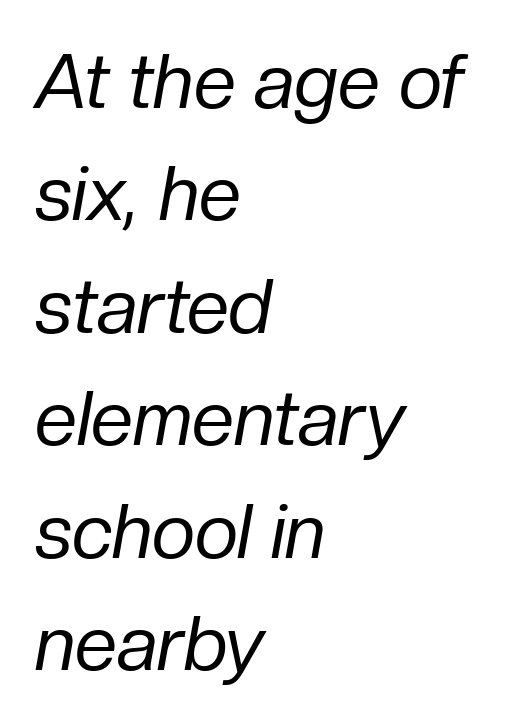
{"italic": "yes", "lean": "right", "slant_degrees": 10, "bold": "no", "weight": "regular", "width": "normal", "stroke_contrast": "low", "x_height": "medium", "monospaced": "no", "underline": "no", "align": "left", "line_spacing": "normal", "line_spacing_ratio": 1.48, "letter_spacing": "normal", "letter_spacing_em": 0.0, "glyph_px": 76}
